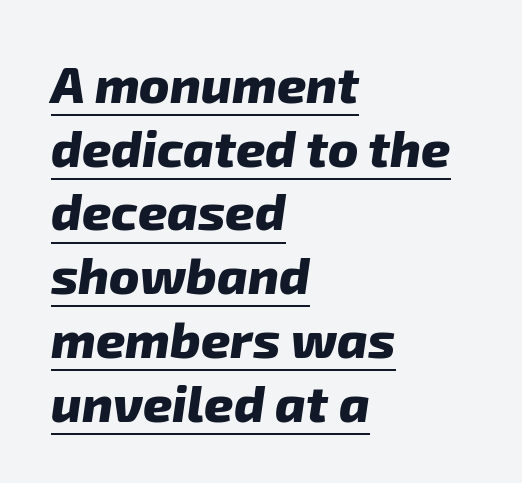
The image shows 51 px heavy sans-serif type; set left-aligned, normal line spacing (1.25x), normal letter spacing, underlined; low stroke contrast and a medium x-height.
